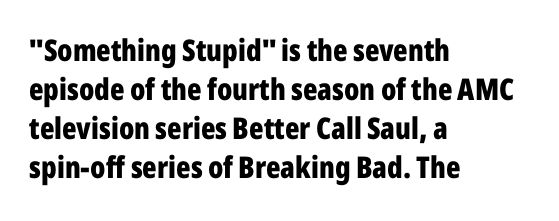
Q: Is the text bold? A: Yes.
Q: Is the text italic (slanted)? A: No, it is upright.
Q: Is the typeface a serif or a sans-serif typeface? A: Sans-serif.
Q: Is the text underlined? A: No.
Q: How is the paragraph aligned? A: Left-aligned.
Q: Is the spacing between letters normal or unusually wide? A: Normal.
Q: Is the spacing between lines tight, normal or loose? A: Normal.
Q: Width (condensed, normal, or wide)? A: Condensed.
Q: Stroke contrast? A: Low.
Q: x-height? A: Medium.
Q: Monospaced? A: No.
